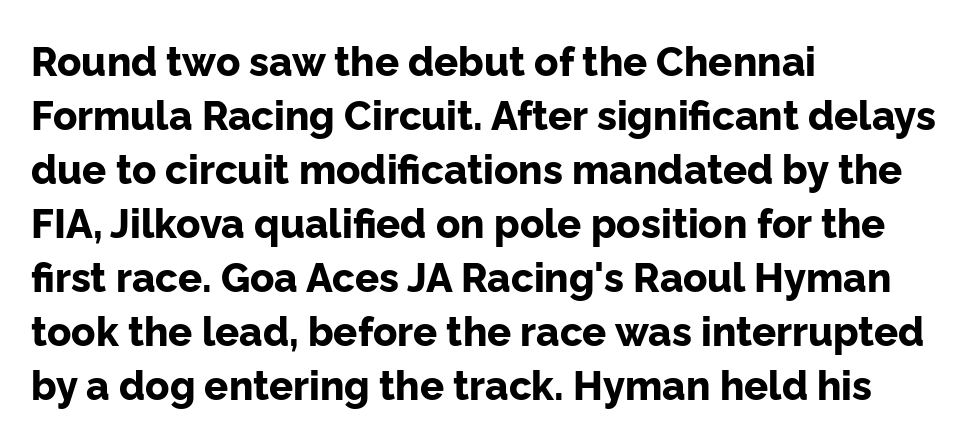
Its strokes are broad and dark, the hallmark of bold type. Alignment: flush left. Every stem runs plumb, perpendicular to the baseline. Is this a fixed-width face? No — the glyphs have proportional, varying widths. Spacing between characters is what you'd get straight out of the box.
